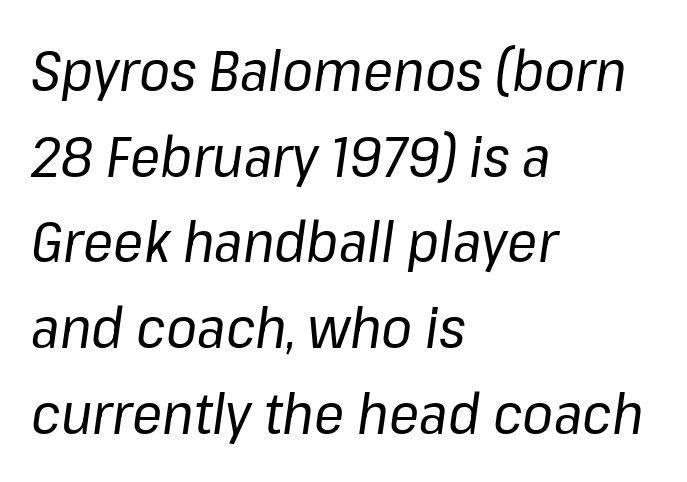
Q: Is the text bold? A: No.
Q: Is the text italic (slanted)? A: Yes, it leans right by about 8 degrees.
Q: Is the text underlined? A: No.
Q: How is the paragraph aligned? A: Left-aligned.
Q: Is the spacing between letters normal or unusually wide? A: Normal.
Q: Is the spacing between lines tight, normal or loose? A: Normal.
Q: Width (condensed, normal, or wide)? A: Normal.
Q: Stroke contrast? A: Low.
Q: x-height? A: Medium.
Q: Monospaced? A: No.
